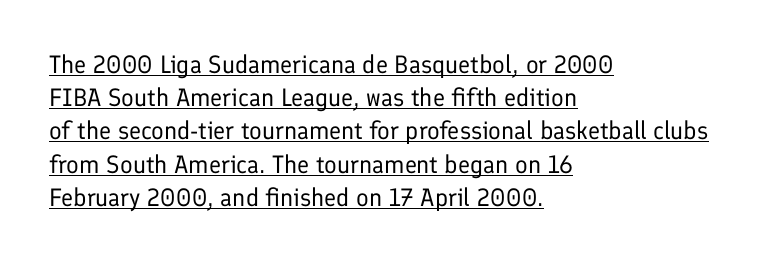
The image shows 25 px text type, upright; set left-aligned, normal line spacing (1.33x), normal letter spacing, underlined.
